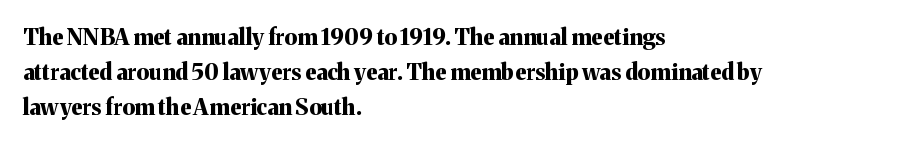
The image shows 22 px bold type, upright; set left-aligned, normal line spacing (1.59x), normal letter spacing, not underlined.
